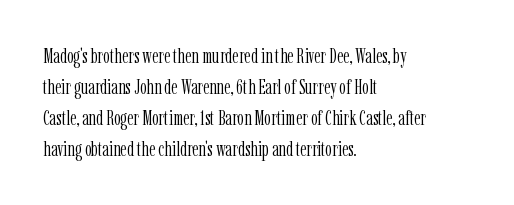
{"italic": "no", "bold": "no", "underline": "no", "align": "left", "line_spacing": "normal", "line_spacing_ratio": 1.47, "letter_spacing": "normal", "letter_spacing_em": 0.0, "glyph_px": 21}
